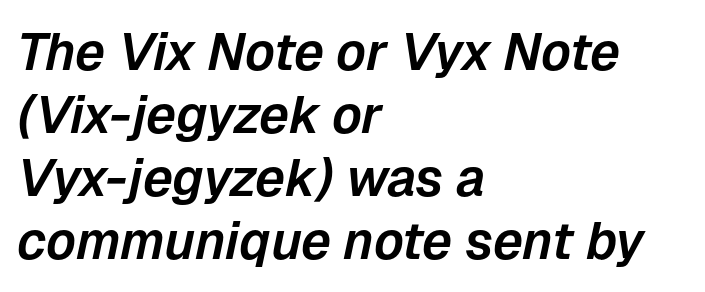
{"italic": "yes", "lean": "right", "slant_degrees": 12, "width": "normal", "stroke_contrast": "low", "x_height": "medium", "monospaced": "no", "underline": "no", "align": "left", "line_spacing_ratio": 1.21, "letter_spacing": "normal", "letter_spacing_em": 0.0, "glyph_px": 52}
